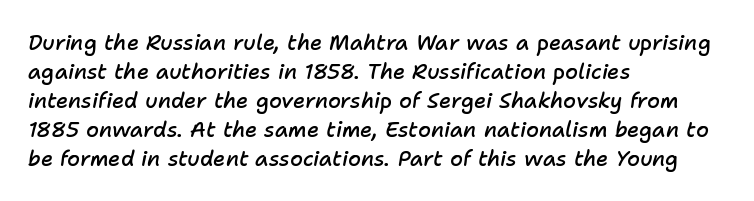
Descender tails drop into unmarked territory. Every row of glyphs begins at an identical x-position on the left. Glyph-to-glyph distance matches everyday printed text. Compared with ordinary roman type, these characters are visibly tilted. Leading: standard. Does the weight exceed regular? Yes, but only to semibold.
